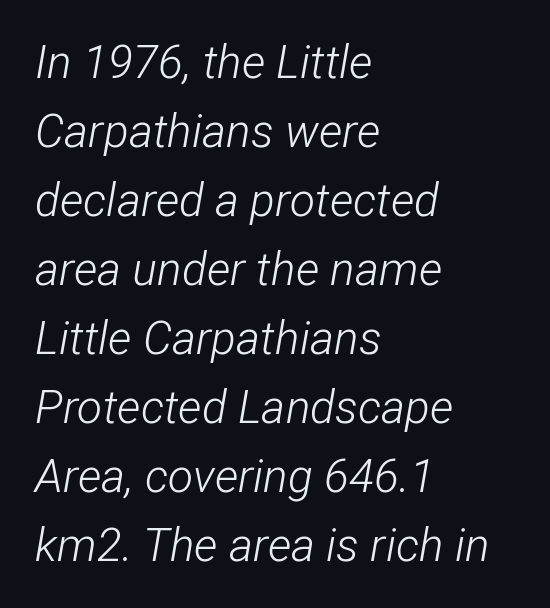
The image shows 46 px light, condensed type, italic (leaning right); set left-aligned, normal line spacing (1.5x), normal letter spacing, not underlined; low stroke contrast and a medium x-height.
